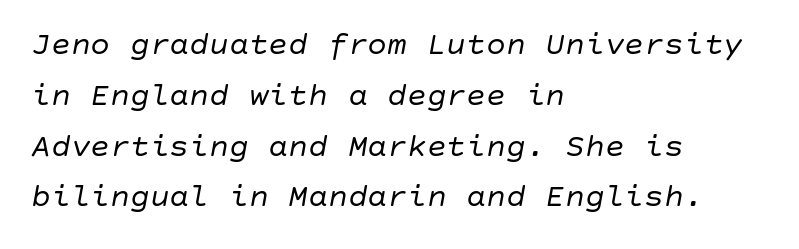
Q: Is the text bold? A: No.
Q: Is the text italic (slanted)? A: Yes, it leans right by about 10 degrees.
Q: Is the text underlined? A: No.
Q: How is the paragraph aligned? A: Left-aligned.
Q: Is the spacing between letters normal or unusually wide? A: Normal.
Q: Is the spacing between lines tight, normal or loose? A: Normal.
Q: Width (condensed, normal, or wide)? A: Normal.
Q: Stroke contrast? A: Low.
Q: x-height? A: Large.
